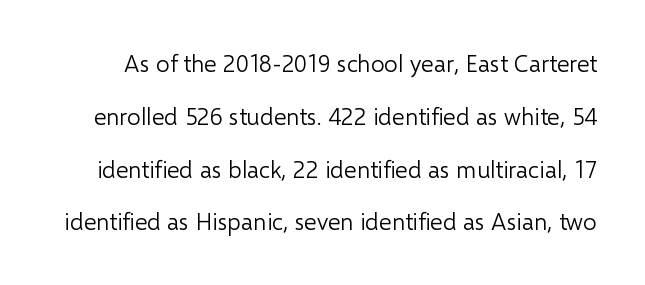
The image shows 24 px text type, upright; set loose line spacing (2.2x), normal letter spacing, not underlined.
